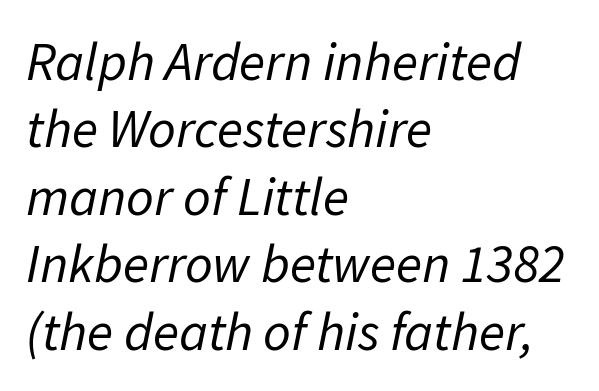
In terms of leading, this rendering sits right in the middle. These lines are rendered in a variable-pitch font. The horizontal fit of the characters is conventional and even. The font is comparable to plain body text, perhaps lighter. If you drew a ruler down the left edge, every line would touch it. These lines were composed using italics.
